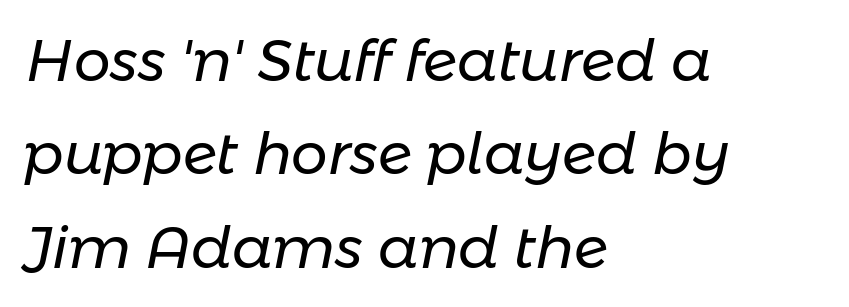
The image shows 58 px regular-weight type, italic (leaning right); set left-aligned, normal line spacing (1.61x), normal letter spacing, not underlined; low stroke contrast and a medium x-height.
